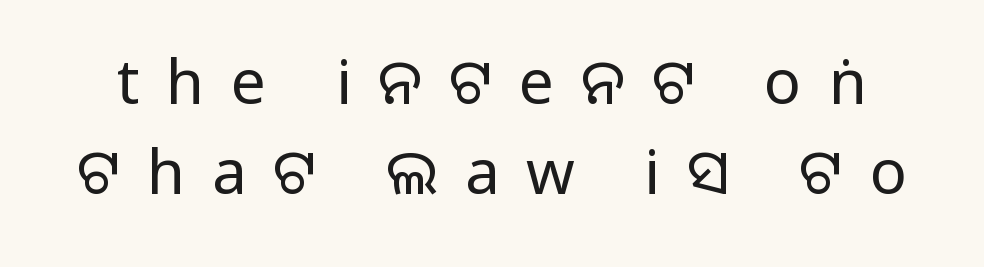
Q: Is the text italic (slanted)? A: No, it is upright.
Q: Is the typeface a serif or a sans-serif typeface? A: Sans-serif.
Q: Is the text underlined? A: No.
Q: Is the spacing between letters normal or unusually wide? A: Unusually wide.
Q: Is the spacing between lines tight, normal or loose? A: Normal.
Q: Width (condensed, normal, or wide)? A: Normal.
Q: Stroke contrast? A: Medium.
Q: Monospaced? A: No.
